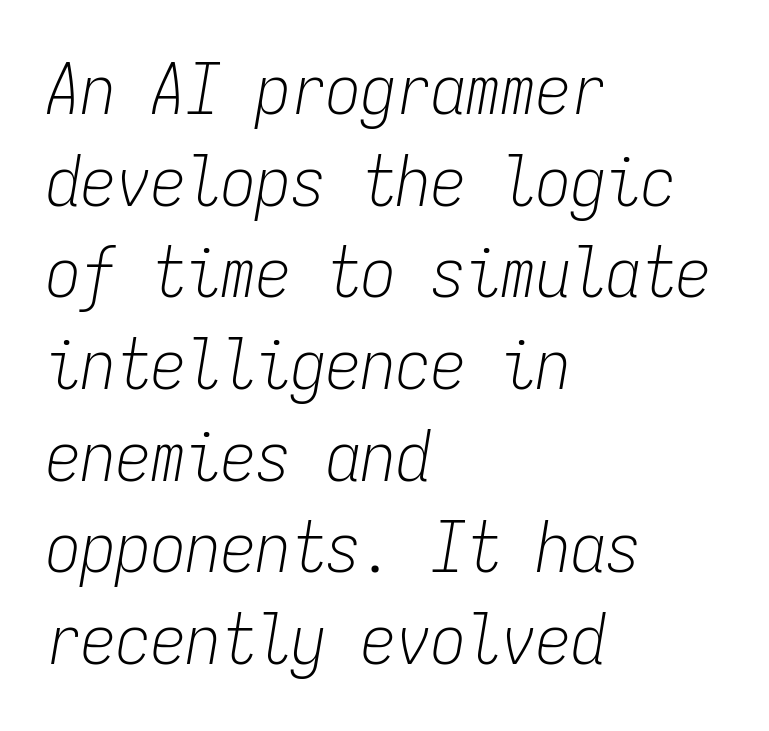
The font is comparable to plain body text, perhaps lighter. This sample has the even, mechanical cadence of fixed-width lettering. The string is rendered with underlining switched off. One glance says typical: line gaps are just what's usual. This sample uses plain, unmodified letter spacing. The compositor pushed each line to the left boundary.
